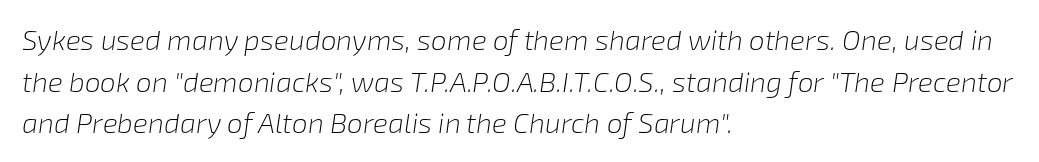
Vertical spacing — default. Is this a heavy cut? Hardly; it is regular or lighter. An italicized treatment has been applied to the whole sample. Does the copy run flush right? No — it runs flush left. Beneath every word, the page is bare.
